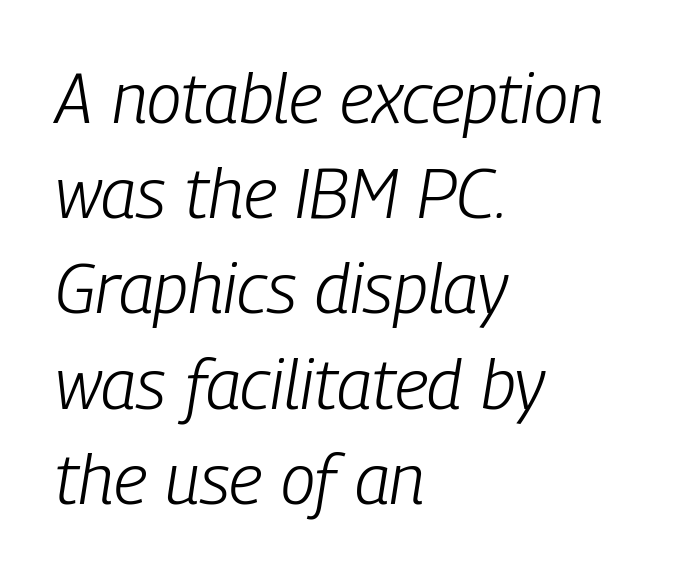
{"italic": "yes", "lean": "right", "slant_degrees": 9, "bold": "no", "weight": "light", "width": "condensed", "stroke_contrast": "low", "x_height": "medium", "monospaced": "no", "underline": "no", "align": "left", "line_spacing": "normal", "line_spacing_ratio": 1.36, "letter_spacing": "normal", "letter_spacing_em": 0.0, "glyph_px": 70}
